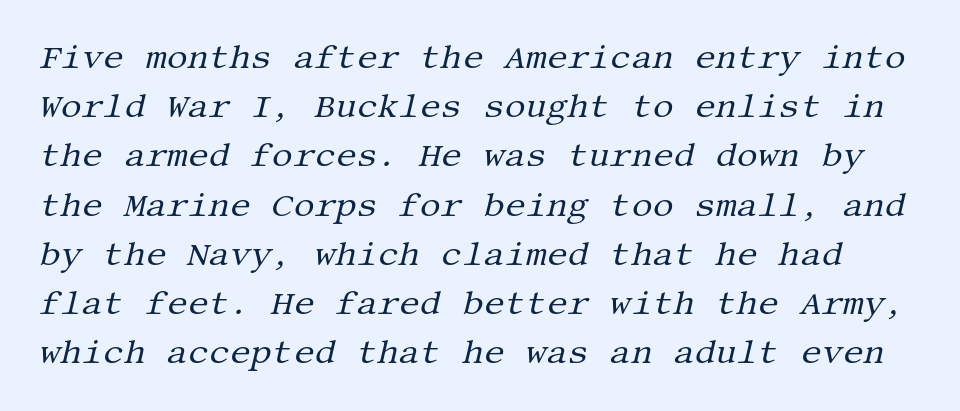
The image shows 33 px regular-weight serif type, italic (leaning right); set normal line spacing (1.49x), normal letter spacing, not underlined; medium stroke contrast and a large x-height.
